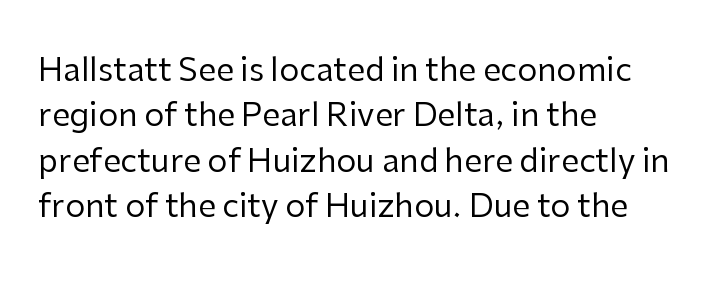
Spacing verdict: proportional, widths tailored to each character. I'd call this a sans setting — the letters go barefoot. No extra ink here — the face is not bold. This rendering uses left alignment, leaving the right contour irregular.
